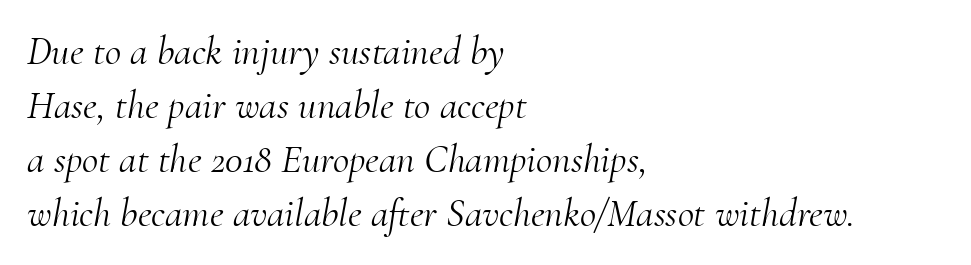
The rows are spaced the way most documents space them. The face used here is seriffed, in the tradition of book romans. The string is rendered with underlining switched off. You could not count columns in this text — the font is proportionally spaced. The font sits on the lighter half of the weight spectrum, regular included.
